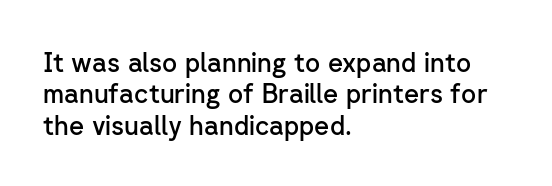
Q: Is the text bold? A: Semi-bold.
Q: Is the text italic (slanted)? A: No, it is upright.
Q: Is the text underlined? A: No.
Q: How is the paragraph aligned? A: Left-aligned.
Q: Is the spacing between letters normal or unusually wide? A: Normal.
